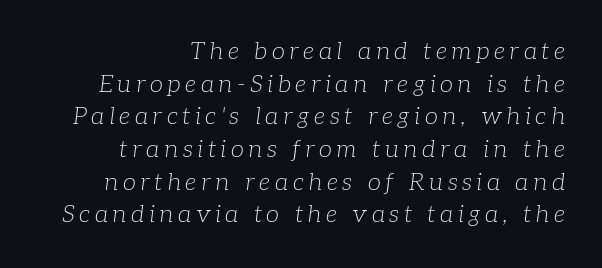
The image shows 24 px text type, italic (leaning right); set right-aligned, normal line spacing (1.36x), not underlined.
